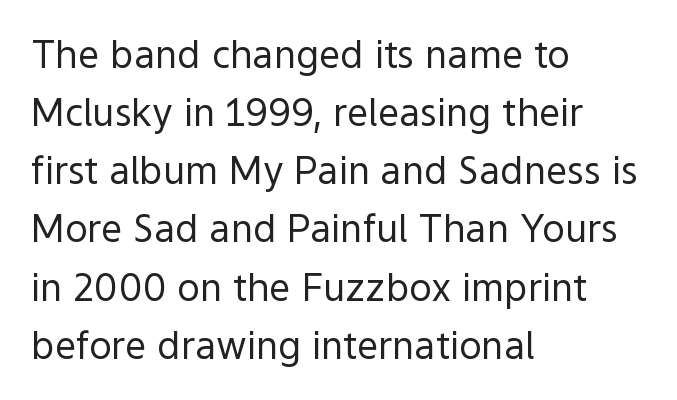
{"serif": "no", "italic": "no", "bold": "no", "weight": "regular", "width": "normal", "x_height": "medium", "monospaced": "no", "underline": "no", "align": "left", "line_spacing": "normal", "line_spacing_ratio": 1.53, "letter_spacing": "normal", "letter_spacing_em": 0.0, "glyph_px": 38}
